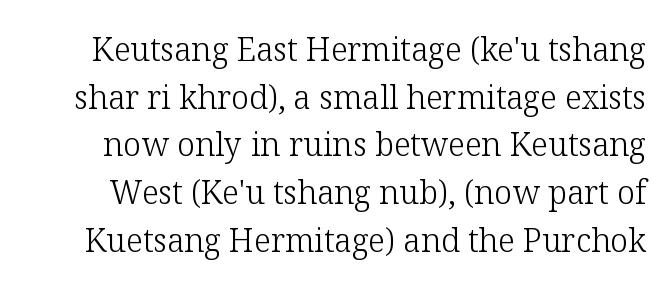
The image shows 32 px light serif type, upright; set normal line spacing (1.49x), normal letter spacing, not underlined; low stroke contrast and a medium x-height.
